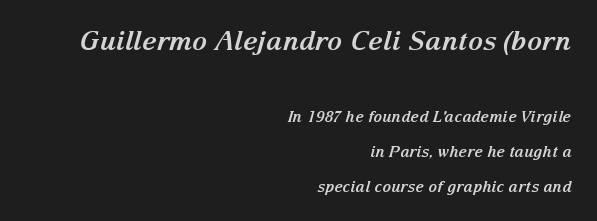
Nothing unusual about the tracking: characters are spaced as the font intends. The gap between lines stays unmarked. Line spacing here is loose. The rendering applies a slant to the glyphs. Does the bottom block carry the larger type? No, the top block does. What weight is shown? A full bold with thick strokes.
